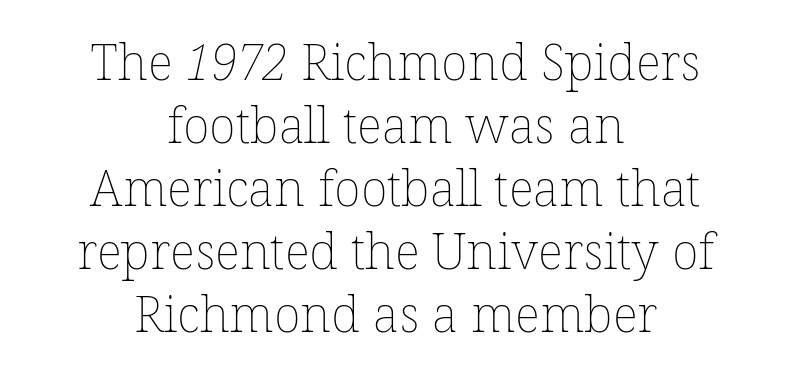
Q: Is the text bold? A: No.
Q: Is the text underlined? A: No.
Q: How is the paragraph aligned? A: Centered.
Q: Is the spacing between letters normal or unusually wide? A: Normal.
Q: Is the spacing between lines tight, normal or loose? A: Normal.
Q: Width (condensed, normal, or wide)? A: Normal.
Q: Stroke contrast? A: Low.
Q: x-height? A: Medium.
Q: Monospaced? A: No.
